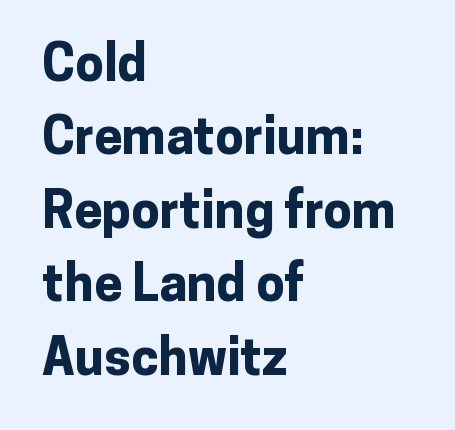
{"serif": "no", "italic": "no", "bold": "yes", "weight": "bold", "width": "normal", "stroke_contrast": "low", "x_height": "medium", "monospaced": "no", "underline": "no", "align": "left", "line_spacing": "normal", "line_spacing_ratio": 1.44, "letter_spacing": "normal", "letter_spacing_em": 0.0, "glyph_px": 51}
